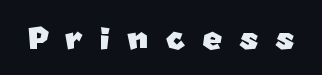
The image shows 42 px sans-serif type; set unusually wide letter spacing (+0.41 em), not underlined; low stroke contrast and a large x-height.
